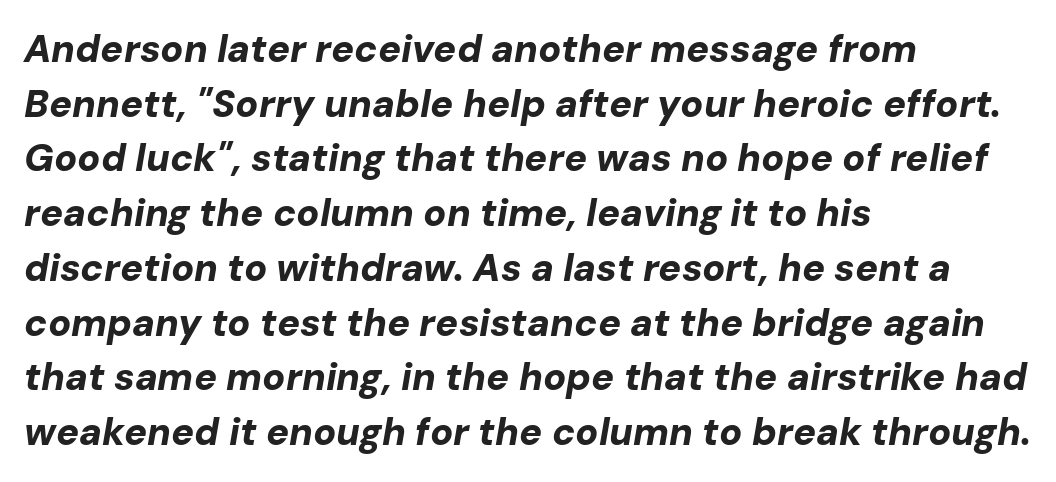
The image shows 38 px bold type, italic (leaning right); set left-aligned, normal line spacing (1.44x), normal letter spacing, not underlined; low stroke contrast and a medium x-height.
